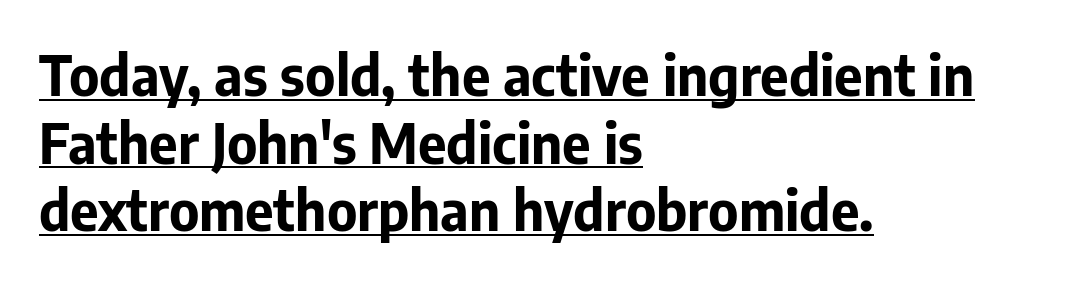
To sum up the face: it is a sans, with no serifs. These lines keep a tight, regular rhythm from letter to letter. Is this a fixed-width face? No — the glyphs have proportional, varying widths. Ordinary non-slanted type is in use. These lines are set flush left with a ragged right edge. The rendering uses a bold face; every stroke is thick and dark.
